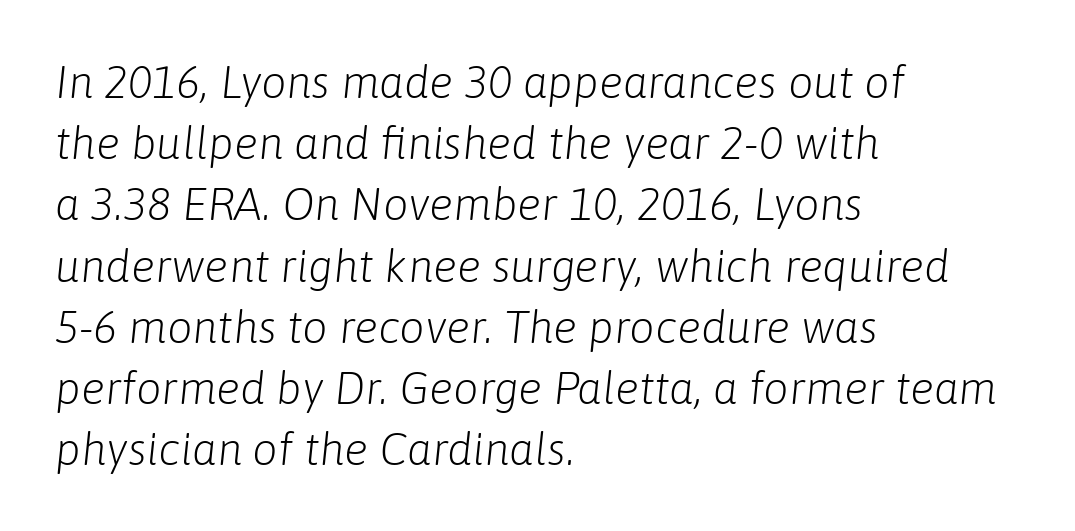
Q: Is the text bold? A: No.
Q: Is the text italic (slanted)? A: Yes, it leans right by about 6 degrees.
Q: Is the text underlined? A: No.
Q: How is the paragraph aligned? A: Left-aligned.
Q: Is the spacing between letters normal or unusually wide? A: Normal.
Q: Is the spacing between lines tight, normal or loose? A: Normal.
Q: Width (condensed, normal, or wide)? A: Normal.
Q: Stroke contrast? A: Low.
Q: x-height? A: Medium.
Q: Monospaced? A: No.
